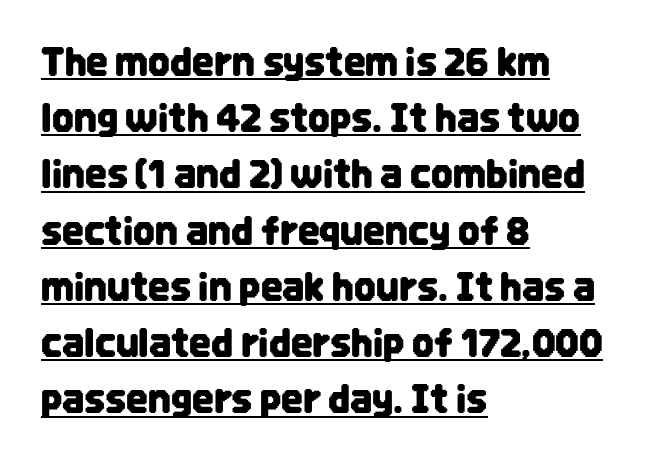
Q: Is the text italic (slanted)? A: No, it is upright.
Q: Is the typeface a serif or a sans-serif typeface? A: Sans-serif.
Q: Is the text underlined? A: Yes.
Q: How is the paragraph aligned? A: Left-aligned.
Q: Is the spacing between letters normal or unusually wide? A: Normal.
Q: Is the spacing between lines tight, normal or loose? A: Normal.
Q: Width (condensed, normal, or wide)? A: Condensed.
Q: Stroke contrast? A: Low.
Q: x-height? A: Large.
Q: Monospaced? A: No.
